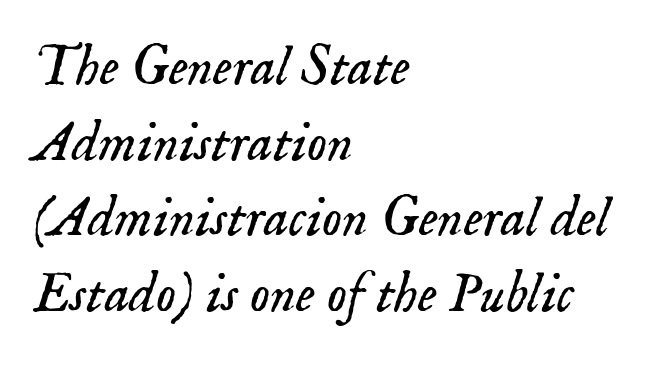
Q: Is the text bold? A: No.
Q: Is the text italic (slanted)? A: Yes, it leans right by about 18 degrees.
Q: Is the typeface a serif or a sans-serif typeface? A: Serif.
Q: Is the text underlined? A: No.
Q: How is the paragraph aligned? A: Left-aligned.
Q: Is the spacing between letters normal or unusually wide? A: Normal.
Q: Is the spacing between lines tight, normal or loose? A: Normal.
Q: Width (condensed, normal, or wide)? A: Normal.
Q: Stroke contrast? A: Low.
Q: x-height? A: Small.
Q: Monospaced? A: No.
